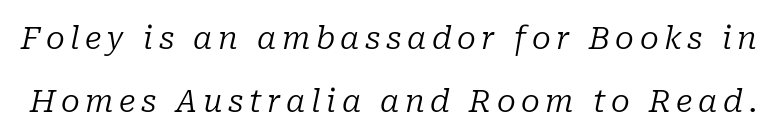
The image shows 31 px regular-weight serif type, italic (leaning right); set loose line spacing (2.03x), not underlined; low stroke contrast and a medium x-height.
